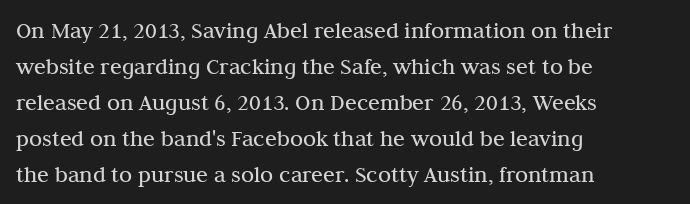
{"italic": "no", "bold": "no", "underline": "no", "align": "left", "line_spacing": "normal", "line_spacing_ratio": 1.5, "letter_spacing": "normal", "letter_spacing_em": 0.0, "glyph_px": 24}
